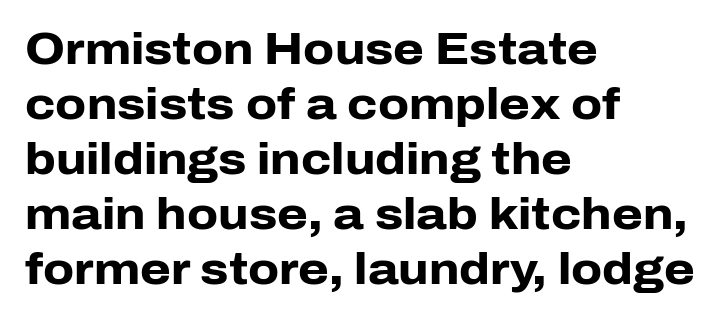
Q: Is the text bold? A: Yes.
Q: Is the text italic (slanted)? A: No, it is upright.
Q: Is the typeface a serif or a sans-serif typeface? A: Sans-serif.
Q: Is the text underlined? A: No.
Q: How is the paragraph aligned? A: Left-aligned.
Q: Is the spacing between letters normal or unusually wide? A: Normal.
Q: Is the spacing between lines tight, normal or loose? A: Normal.
Q: Width (condensed, normal, or wide)? A: Normal.
Q: Stroke contrast? A: Low.
Q: x-height? A: Medium.
Q: Monospaced? A: No.
